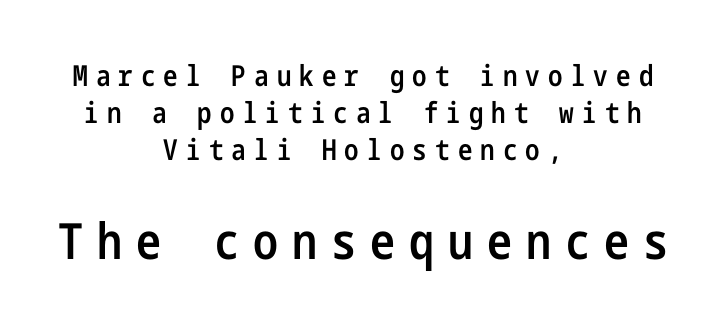
Serif or sans? Sans — the stroke terminals are bare. Size hierarchy here favors the trailing block over the leading one. In terms of letterspacing, this is a distinctly airy, spread setting. A semibold gives these letters moderate extra thickness, short of bold. Leading matches the norm, producing a regular column.
